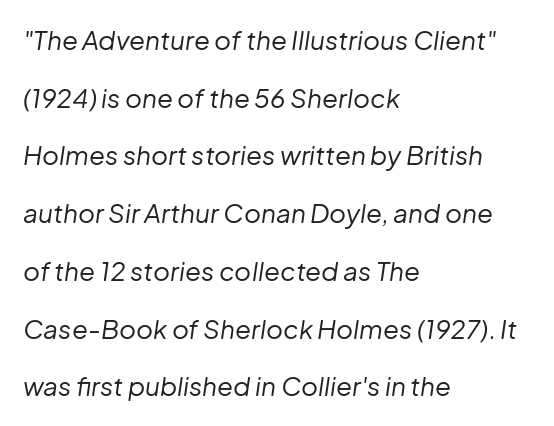
The image shows 26 px text type, italic (leaning right); set left-aligned, loose line spacing (2.22x), normal letter spacing, not underlined.
